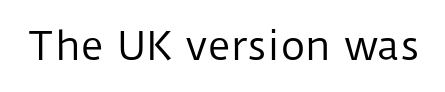
A typesetter would mark this as roman, not italic. The glyphs are unaccompanied by any horizontal stroke below them. The weight tops out at a normal text grade. Here the glyphs are tracked normally, forming tight word shapes. Letterform terminals end flat and unadorned throughout the passage.
